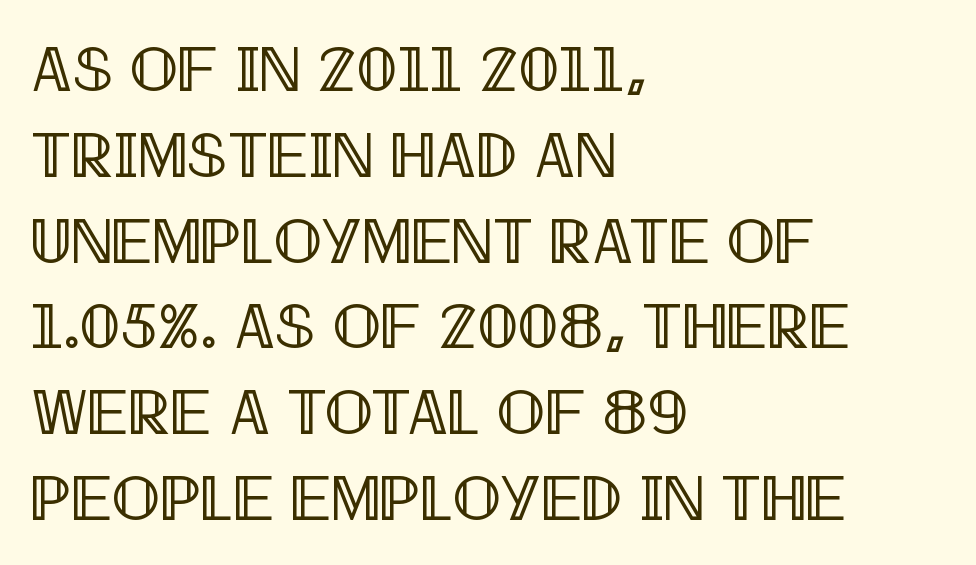
The image shows 64 px condensed type, upright; set left-aligned, normal line spacing (1.34x), normal letter spacing, not underlined; a large x-height.
